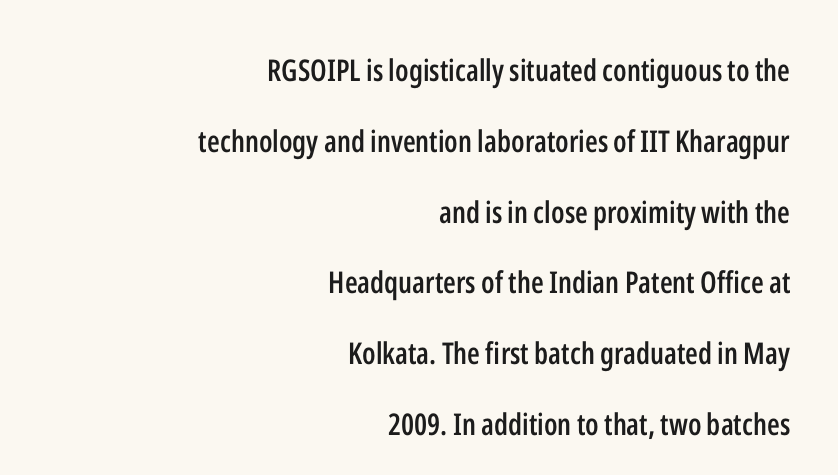
The image shows 30 px semibold, condensed sans-serif type, upright; set right-aligned, loose line spacing (2.36x), normal letter spacing, not underlined; low stroke contrast and a medium x-height.
